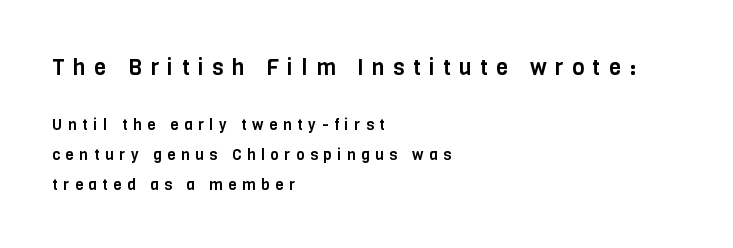
The image shows 22 px text type, upright; set left-aligned, loose line spacing (2.01x), unusually wide letter spacing (+0.38 em), not underlined; the first (top) block is 1.47x larger.
